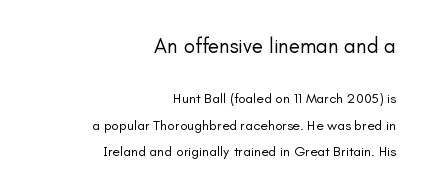
The image shows 21 px text type, upright; set right-aligned, line spacing 1.89x, normal letter spacing, not underlined; the first (top) block is 1.5x larger.
